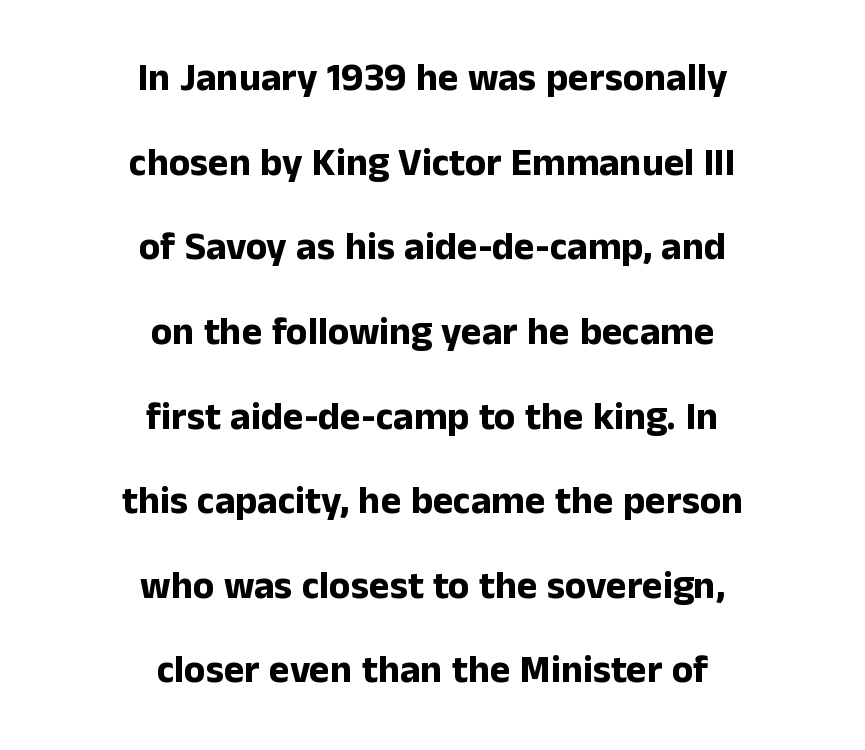
The image shows 39 px bold sans-serif type, upright; set centered, loose line spacing (2.17x), normal letter spacing, not underlined; low stroke contrast and a medium x-height.
